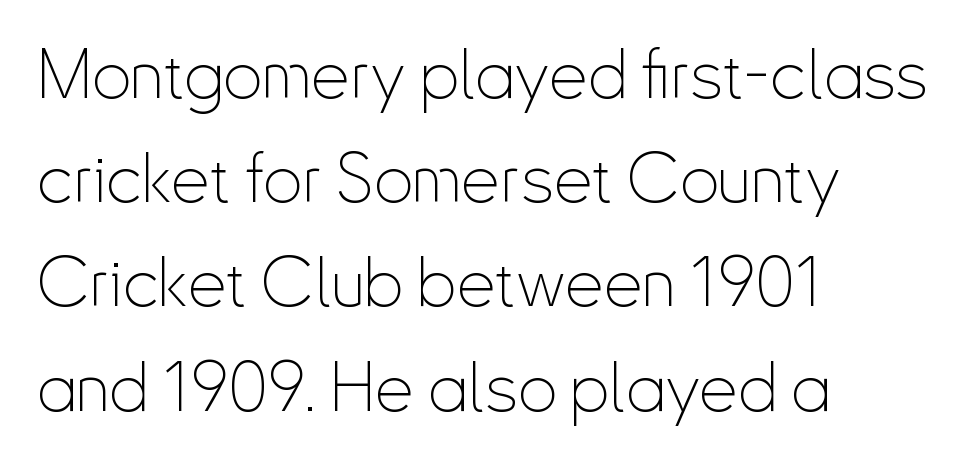
Q: Is the text bold? A: No.
Q: Is the text italic (slanted)? A: No, it is upright.
Q: Is the typeface a serif or a sans-serif typeface? A: Sans-serif.
Q: Is the text underlined? A: No.
Q: How is the paragraph aligned? A: Left-aligned.
Q: Is the spacing between letters normal or unusually wide? A: Normal.
Q: Is the spacing between lines tight, normal or loose? A: Normal.
Q: Width (condensed, normal, or wide)? A: Condensed.
Q: Stroke contrast? A: Low.
Q: x-height? A: Small.
Q: Monospaced? A: No.
